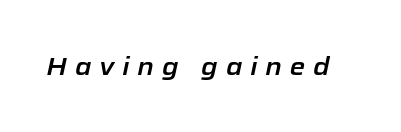
There is plenty of visible air inserted between adjacent glyphs. Beneath every word, the page is bare. The rendering applies a slant to the glyphs.
